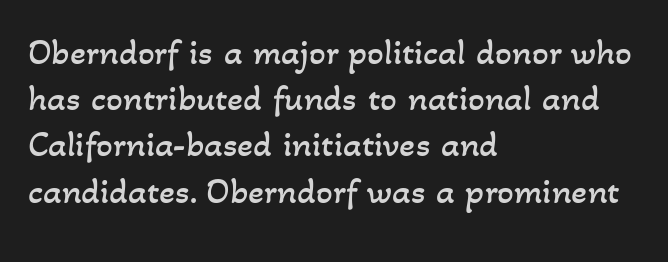
{"bold": "no", "weight": "regular", "width": "normal", "stroke_contrast": "low", "x_height": "small", "monospaced": "no", "underline": "no", "align": "left", "line_spacing": "normal", "line_spacing_ratio": 1.25, "letter_spacing": "normal", "letter_spacing_em": 0.0, "glyph_px": 37}
